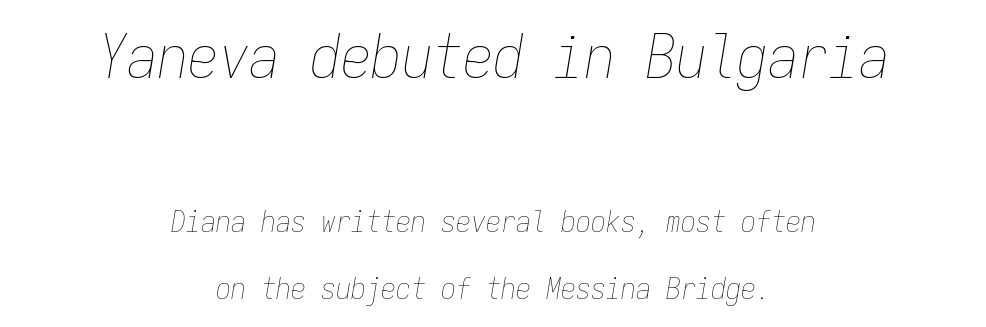
Q: Is the text bold? A: No.
Q: Is the text italic (slanted)? A: Yes, it leans right by about 9 degrees.
Q: Is the text underlined? A: No.
Q: How is the paragraph aligned? A: Centered.
Q: Is the spacing between letters normal or unusually wide? A: Normal.
Q: Is the spacing between lines tight, normal or loose? A: Loose.
Q: Which block of text is set in a larger size, the first (top) or the second (bottom)? A: The first (top) one.
Q: Width (condensed, normal, or wide)? A: Condensed.
Q: Stroke contrast? A: Low.
Q: x-height? A: Medium.
Q: Monospaced? A: Yes.
